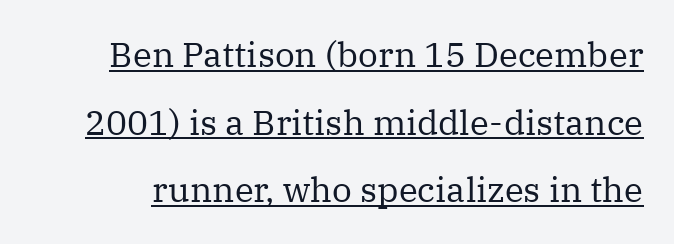
{"serif": "yes", "italic": "no", "bold": "no", "weight": "regular", "width": "normal", "stroke_contrast": "medium", "x_height": "medium", "monospaced": "no", "underline": "yes", "line_spacing": "loose", "line_spacing_ratio": 1.93, "letter_spacing": "normal", "letter_spacing_em": 0.0, "glyph_px": 35}
